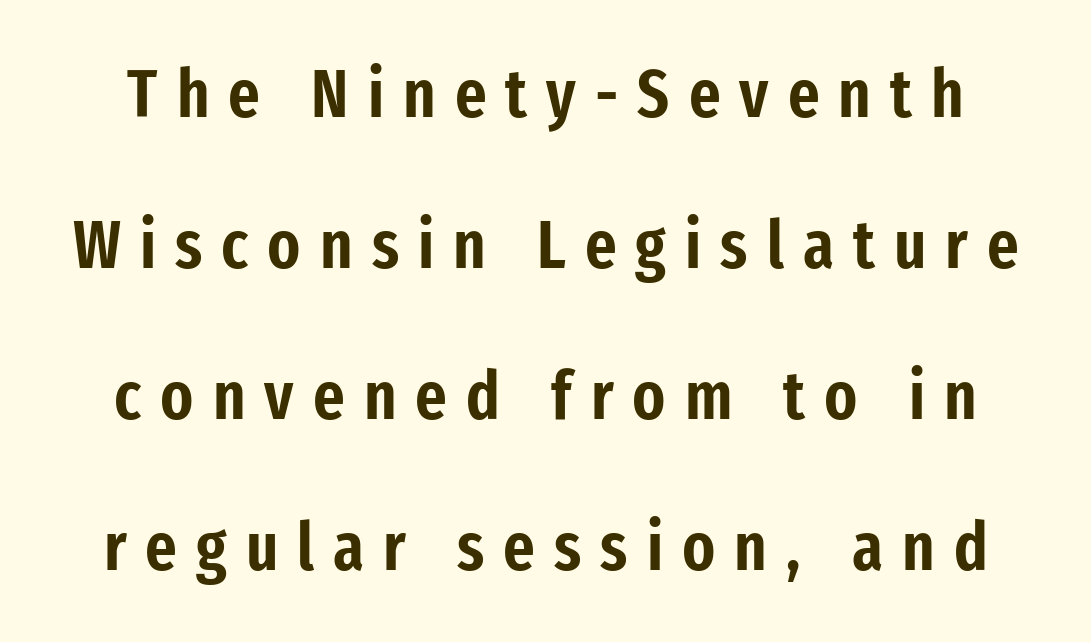
The image shows 68 px condensed sans-serif type, upright; set loose line spacing (2.22x), unusually wide letter spacing (+0.28 em), not underlined; low stroke contrast and a medium x-height.
